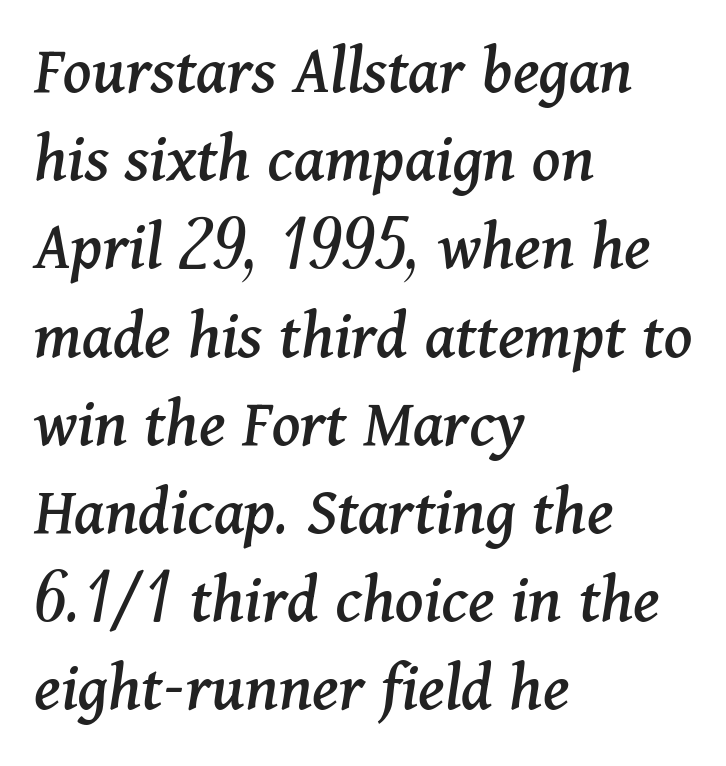
Is the block centered? No — it sits flush against the left margin. The rendering uses a moderate line-height, typical for paragraphs. Nobody drew a line under any word here. The passage shown is typed in a proportional face where columns would drift. The face used here has a pronounced slope to its letters. The passage shown has conventional tracking throughout.
